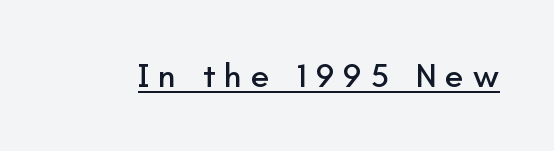
Q: Is the text italic (slanted)? A: No, it is upright.
Q: Is the typeface a serif or a sans-serif typeface? A: Sans-serif.
Q: Is the text underlined? A: Yes.
Q: Is the spacing between letters normal or unusually wide? A: Unusually wide.
Q: Width (condensed, normal, or wide)? A: Normal.
Q: Stroke contrast? A: Low.
Q: x-height? A: Small.
Q: Monospaced? A: No.
